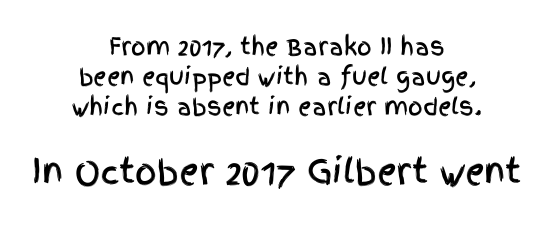
Only glyphs here, with clear space below each row. Think of a printed novel: that variable character pitch is what you see here. The rendering positions every line midway between the sides. Block two is the big one; block one sits smaller above it. The rendering shows plain stroke endings on the letterforms — a sans-serif design. Do the letters lean? They stand straight.
